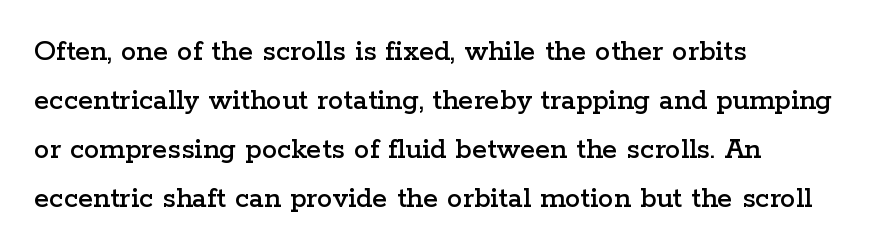
{"serif": "yes", "italic": "no", "width": "wide", "stroke_contrast": "low", "x_height": "medium", "monospaced": "no", "underline": "no", "align": "left", "line_spacing": "normal", "line_spacing_ratio": 1.58, "letter_spacing": "normal", "letter_spacing_em": 0.0, "glyph_px": 31}
